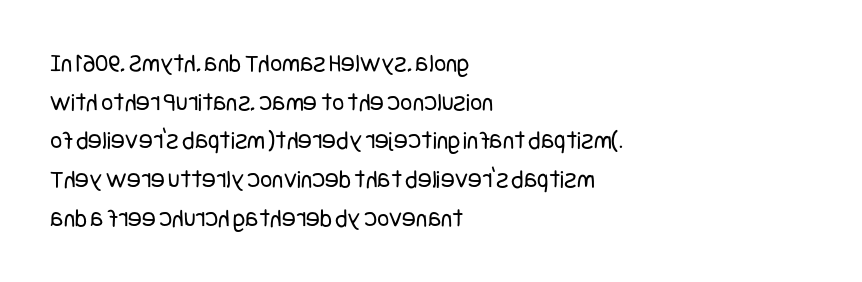
Q: Is the text bold? A: No.
Q: Is the text italic (slanted)? A: No, it is upright.
Q: Is the text underlined? A: No.
Q: How is the paragraph aligned? A: Left-aligned.
Q: Is the spacing between letters normal or unusually wide? A: Normal.
Q: Is the spacing between lines tight, normal or loose? A: Normal.
